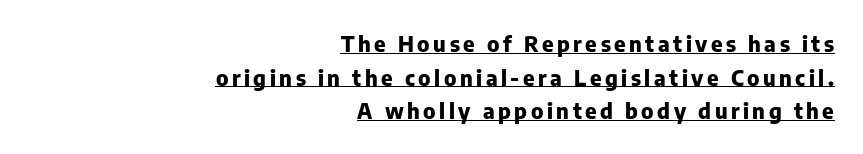
The face used here has the dense, thick strokes of a bold. In designer terms, the underline attribute is active on this setting. Posture: vertical. This block has exactly the height ordinary leading produces. Right-aligned paragraph, ragged on the left.
